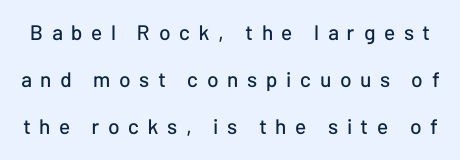
Q: Is the text italic (slanted)? A: No, it is upright.
Q: Is the text underlined? A: No.
Q: Is the spacing between letters normal or unusually wide? A: Unusually wide.
Q: Is the spacing between lines tight, normal or loose? A: Loose.
